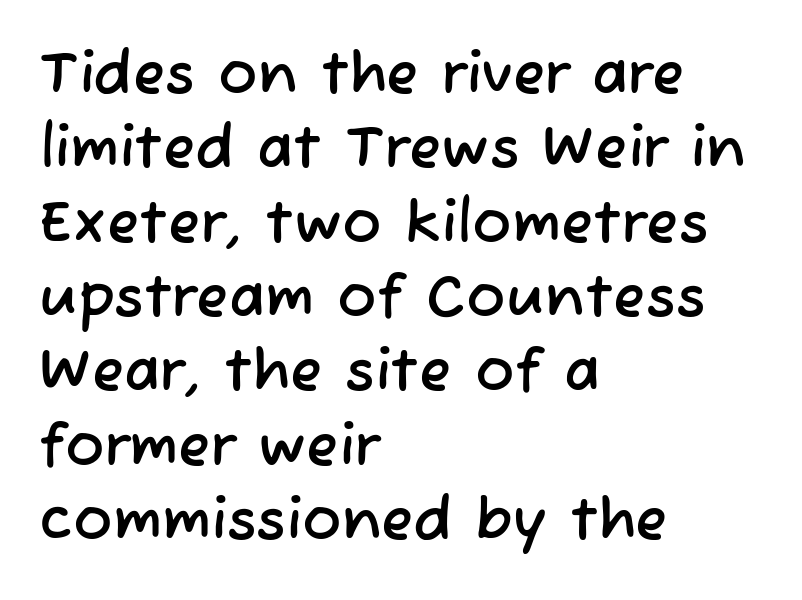
{"serif": "no", "width": "normal", "stroke_contrast": "low", "x_height": "medium", "monospaced": "no", "underline": "no", "align": "left", "line_spacing": "normal", "line_spacing_ratio": 1.26, "letter_spacing": "normal", "letter_spacing_em": 0.0, "glyph_px": 59}
